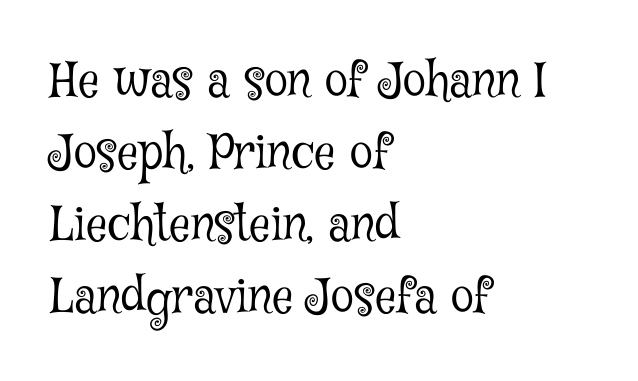
These lines were composed using upright roman letters. Does the type have serifs? Yes, each stem ends in a small foot. Horizontal bands of white between lines are of average thickness. These lines are rendered in a variable-pitch font. The passage shown is not bold in any degree.
